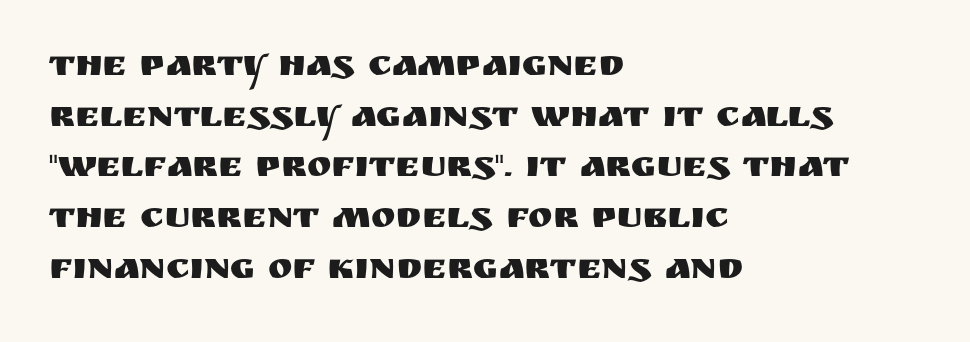
{"serif": "no", "italic": "no", "width": "normal", "stroke_contrast": "medium", "x_height": "large", "monospaced": "no", "underline": "no", "align": "left", "line_spacing": "normal", "line_spacing_ratio": 1.37, "letter_spacing": "normal", "letter_spacing_em": 0.0, "glyph_px": 37}
